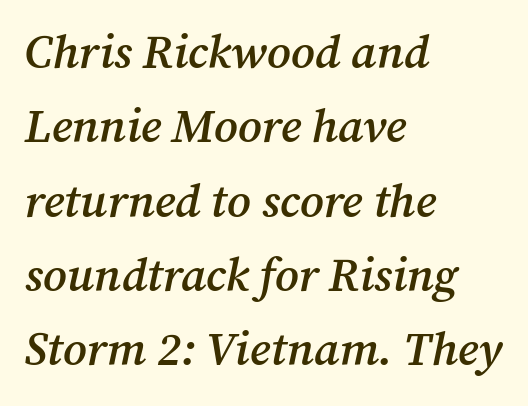
On the weight axis this lands at semibold, roughly 600. Line starts are locked; line ends wander. A serif font was chosen for this passage. Regarding leading, the lines here are spaced in the standard way. The letters advance in unequal steps, a hallmark of proportional type.
